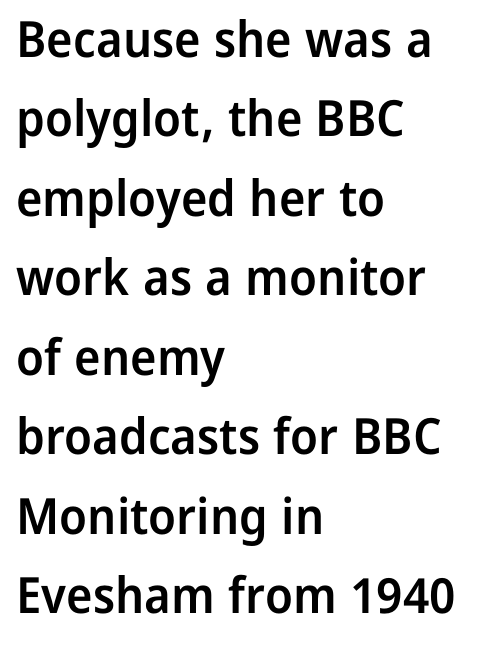
The image shows 50 px semibold sans-serif type, upright; set left-aligned, normal line spacing (1.59x), normal letter spacing, not underlined; low stroke contrast and a medium x-height.
